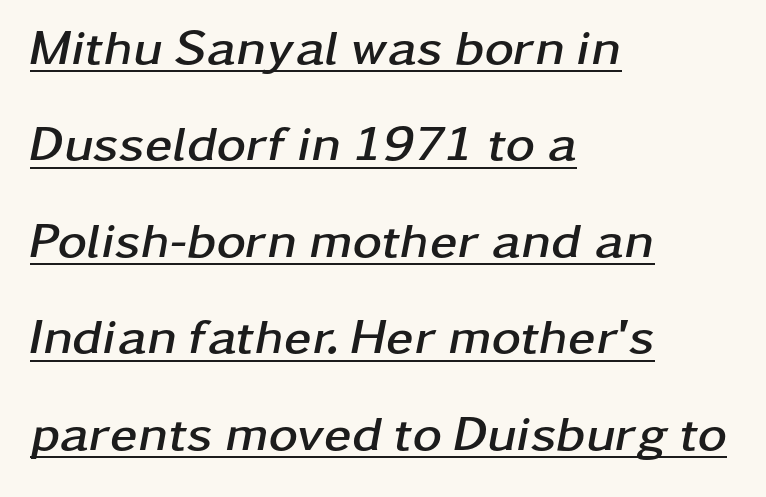
{"italic": "yes", "lean": "right", "slant_degrees": 11, "bold": "yes", "weight": "semibold", "width": "wide", "stroke_contrast": "low", "x_height": "medium", "monospaced": "no", "underline": "yes", "align": "left", "line_spacing": "loose", "line_spacing_ratio": 1.93, "letter_spacing": "normal", "letter_spacing_em": 0.0, "glyph_px": 50}
